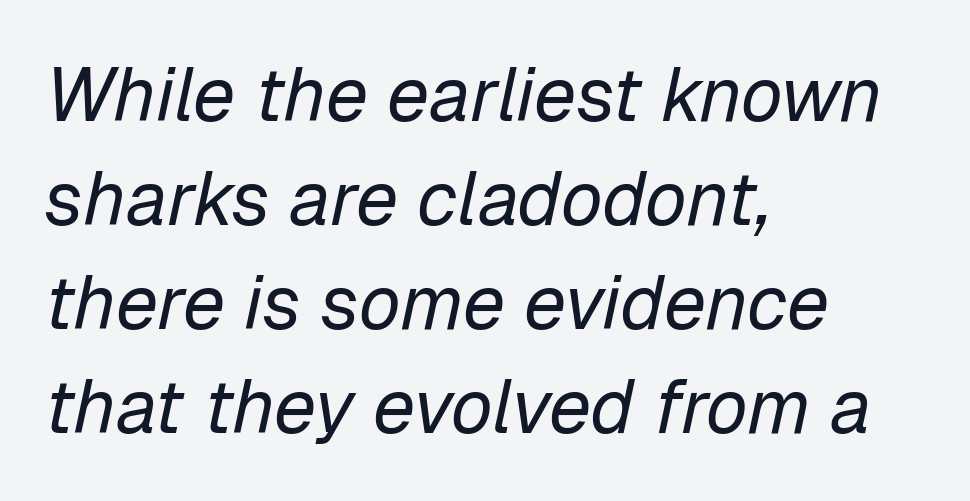
These lines are rendered in a variable-pitch font. The line texture is even and compact thanks to regular tracking. Tall strokes in this sample are angled rather than plumb. The rag falls on the right side of this text block. Summary of weight: not heavy and not bold. The leading is moderate, giving the passage an even texture.
